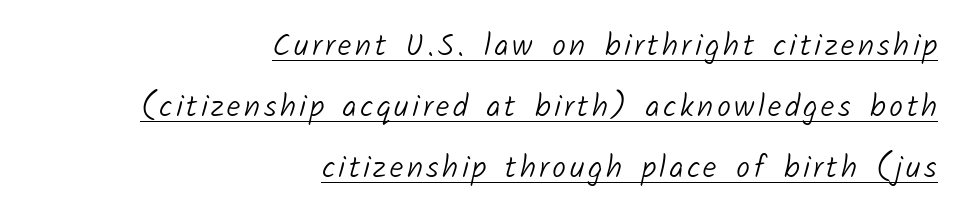
The image shows 31 px light sans-serif type; set right-aligned, loose line spacing (1.97x), underlined; low stroke contrast and a medium x-height.
